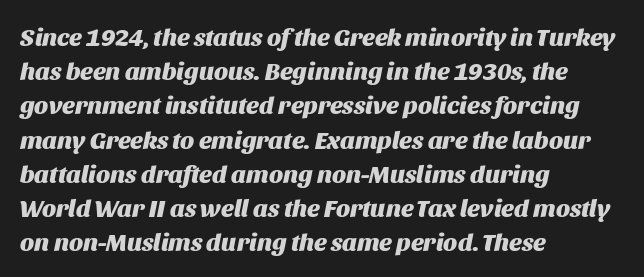
{"italic": "yes", "lean": "right", "slant_degrees": 11, "bold": "yes", "underline": "no", "align": "left", "line_spacing": "normal", "line_spacing_ratio": 1.37, "letter_spacing": "normal", "letter_spacing_em": 0.0, "glyph_px": 25}
